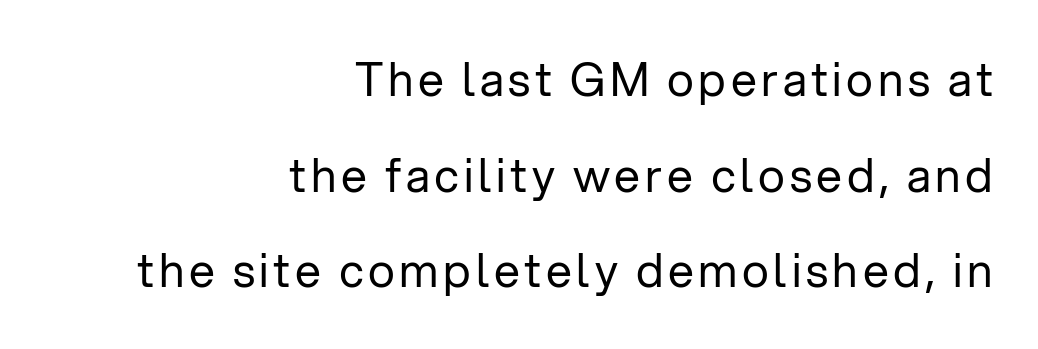
The lettering stays uniformly vertical, giving the passage a roman look. These lines are rendered in a variable-pitch font. Any mark beneath the type? The region is blank. Compared with typical paragraphs, the rows here are farther apart. Grotesque or geometric, the face here clearly has no serifs. Right-aligned paragraph, ragged on the left.
